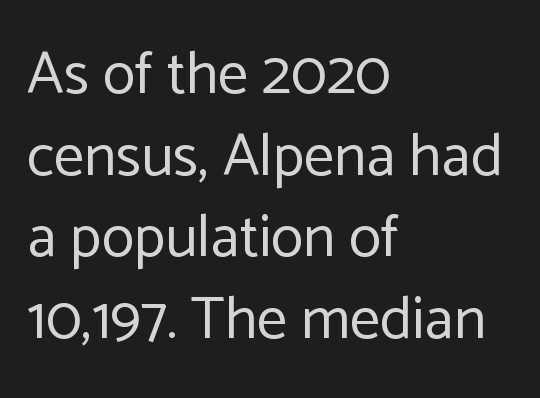
A light-to-regular cut is what we see here. This rendering uses left alignment, leaving the right contour irregular. It's the straight-up-and-down kind of type. Leading matches the norm, producing a regular column. The face used here is proportionally spaced, like ordinary book or web type.
